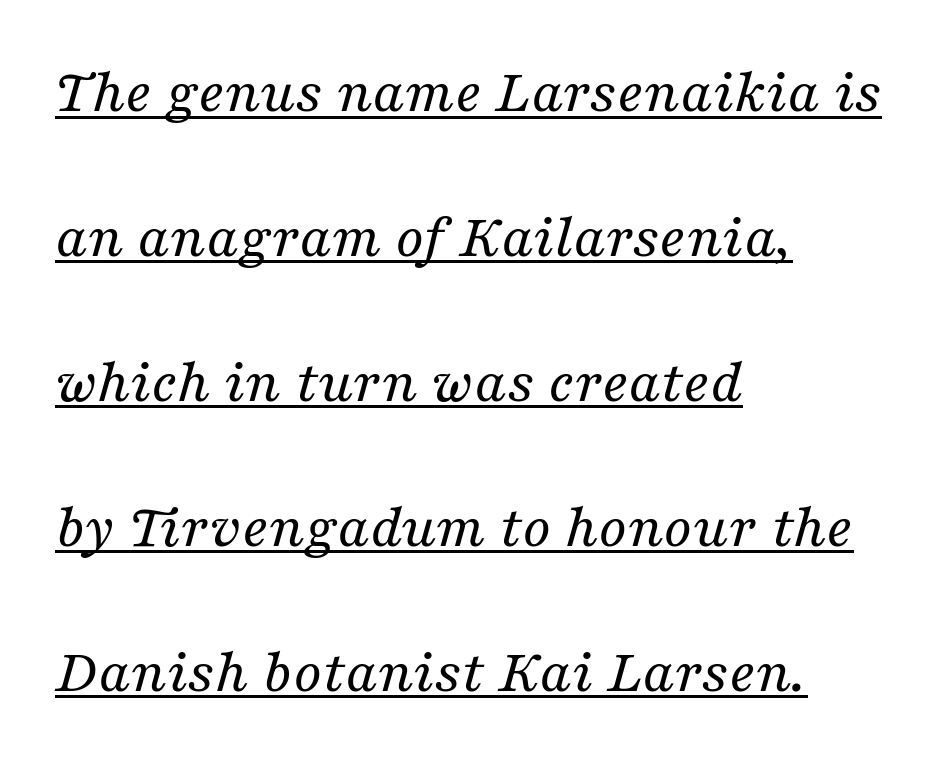
Typographically, this falls in the serif category. In designer terms, the underline attribute is active on this setting. Do the characters align in a grid? No, the font is proportional. The letters look calm and open, with moderate or lighter stems. Observe the ordinary spacing: letters are neighbours, not strangers.
